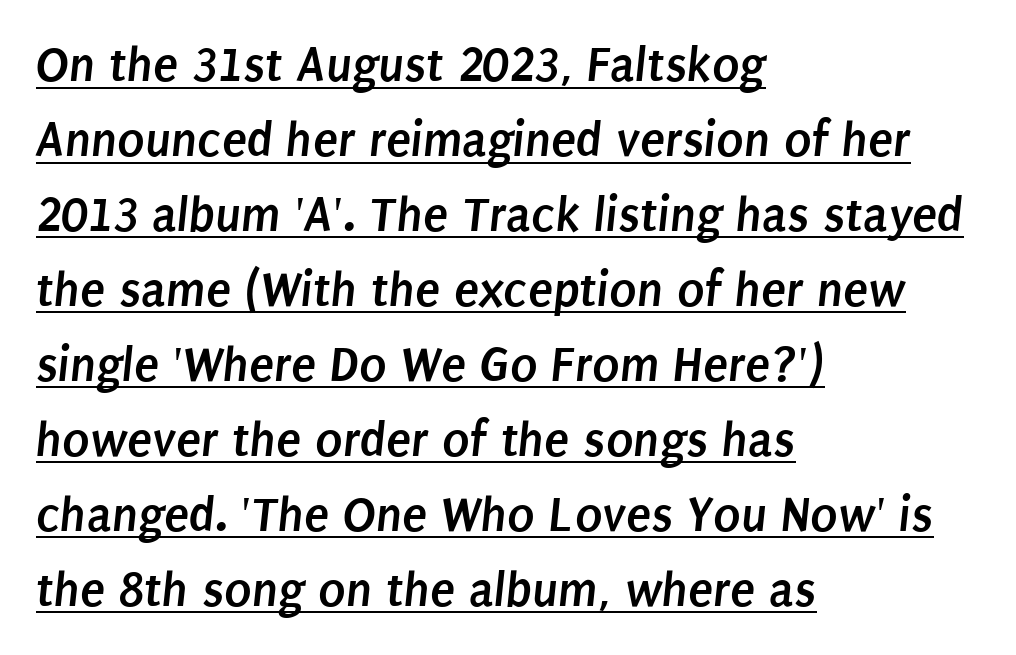
{"serif": "no", "bold": "yes", "weight": "semibold", "width": "condensed", "stroke_contrast": "low", "x_height": "large", "monospaced": "no", "underline": "yes", "align": "left", "line_spacing": "normal", "line_spacing_ratio": 1.47, "letter_spacing": "normal", "letter_spacing_em": 0.0, "glyph_px": 51}
